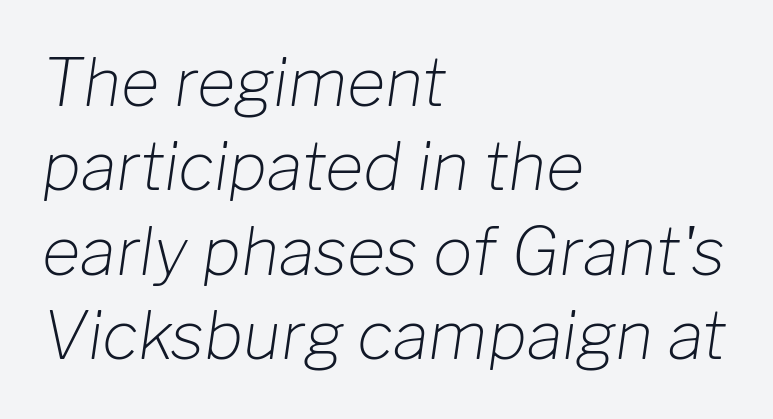
The image shows 66 px light type, italic (leaning right); set left-aligned, normal line spacing (1.28x), normal letter spacing, not underlined; low stroke contrast and a medium x-height.
